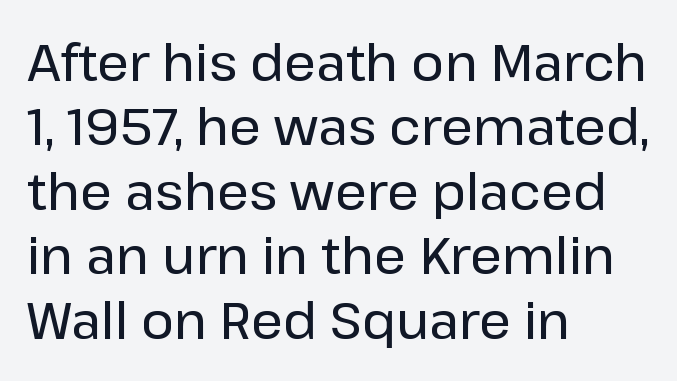
A typesetter would call this zero additional tracking. Serifs: no, the terminals of the letterforms are clean. This sample keeps an unexceptional amount of space between lines. Proportional: the letters do not fall into vertical columns. Bare-footed words on every line. The paragraph shown leans on its left margin.
